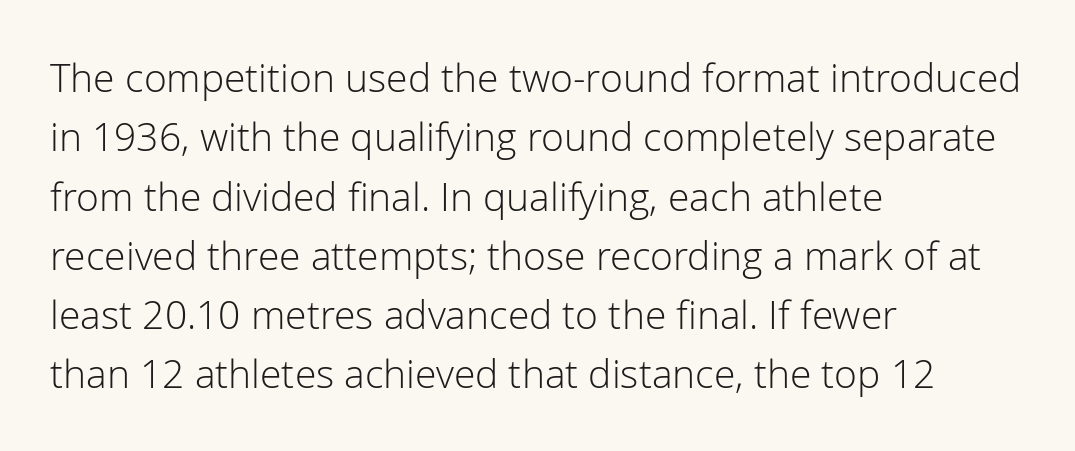
{"serif": "no", "italic": "no", "bold": "no", "weight": "light", "width": "normal", "stroke_contrast": "low", "x_height": "medium", "monospaced": "no", "underline": "no", "align": "left", "line_spacing": "normal", "line_spacing_ratio": 1.52, "letter_spacing": "normal", "letter_spacing_em": 0.0, "glyph_px": 39}
